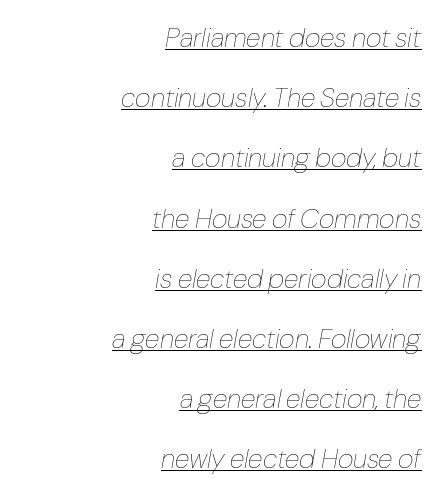
{"italic": "yes", "lean": "right", "slant_degrees": 10, "bold": "no", "underline": "yes", "align": "right", "line_spacing": "loose", "line_spacing_ratio": 2.23, "letter_spacing": "normal", "letter_spacing_em": 0.0, "glyph_px": 27}
